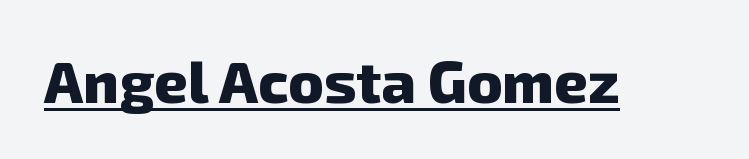
The image shows 59 px heavy sans-serif type; set normal letter spacing, underlined; low stroke contrast and a medium x-height.
